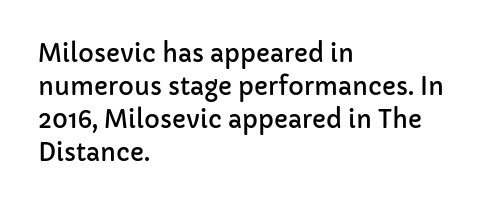
Q: Is the text italic (slanted)? A: No, it is upright.
Q: Is the text underlined? A: No.
Q: How is the paragraph aligned? A: Left-aligned.
Q: Is the spacing between letters normal or unusually wide? A: Normal.
Q: Is the spacing between lines tight, normal or loose? A: Normal.
